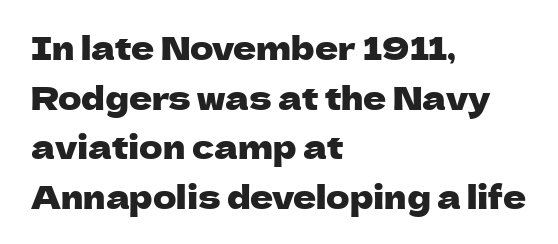
Q: Is the text italic (slanted)? A: No, it is upright.
Q: Is the typeface a serif or a sans-serif typeface? A: Sans-serif.
Q: Is the text underlined? A: No.
Q: How is the paragraph aligned? A: Left-aligned.
Q: Is the spacing between letters normal or unusually wide? A: Normal.
Q: Is the spacing between lines tight, normal or loose? A: Normal.
Q: Width (condensed, normal, or wide)? A: Normal.
Q: Stroke contrast? A: Low.
Q: x-height? A: Medium.
Q: Monospaced? A: No.
